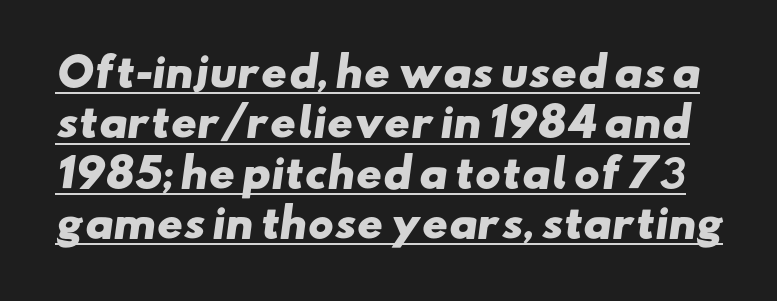
{"serif": "no", "bold": "yes", "weight": "heavy", "width": "wide", "stroke_contrast": "low", "x_height": "small", "monospaced": "no", "underline": "yes", "line_spacing": "normal", "line_spacing_ratio": 1.29, "letter_spacing": "normal", "letter_spacing_em": 0.0, "glyph_px": 39}
